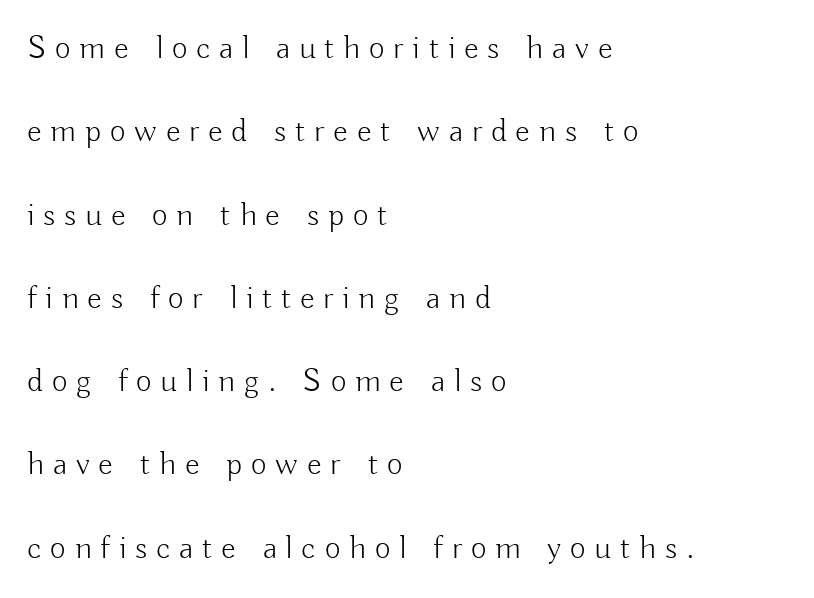
{"serif": "no", "italic": "no", "bold": "no", "weight": "light", "width": "normal", "stroke_contrast": "low", "x_height": "small", "monospaced": "no", "underline": "no", "align": "left", "line_spacing": "loose", "line_spacing_ratio": 2.45, "letter_spacing": "wide", "letter_spacing_em": 0.26, "glyph_px": 34}
